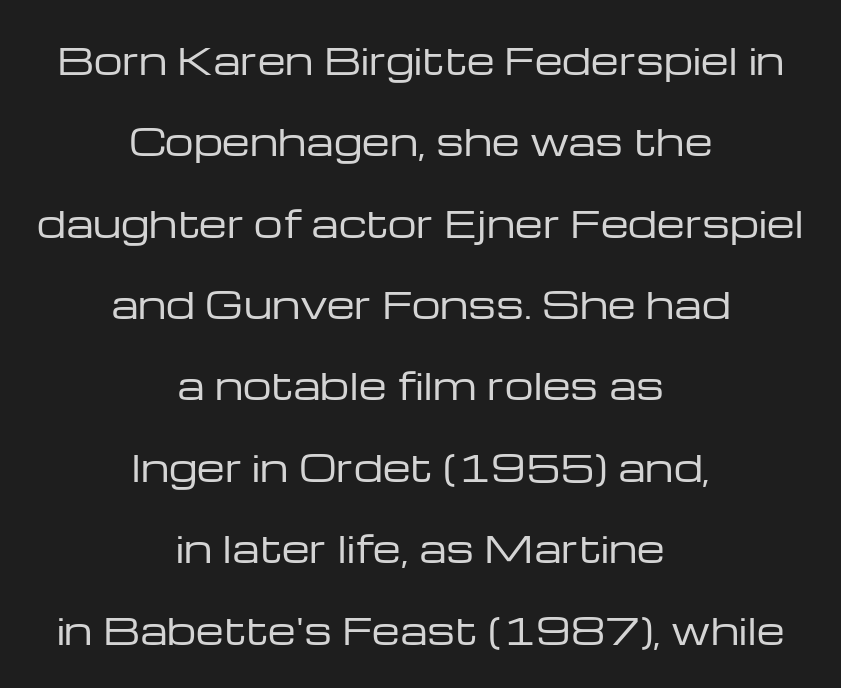
{"serif": "no", "italic": "no", "bold": "no", "weight": "regular", "width": "wide", "stroke_contrast": "low", "x_height": "medium", "monospaced": "no", "underline": "no", "align": "center", "line_spacing": "loose", "line_spacing_ratio": 2.26, "letter_spacing": "normal", "letter_spacing_em": 0.0, "glyph_px": 36}
